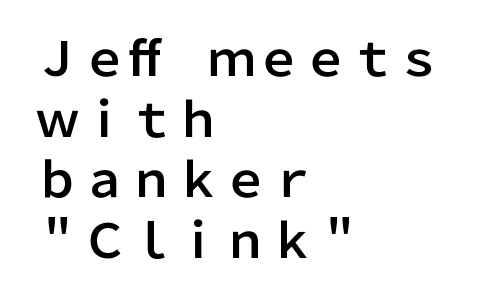
Q: Is the text italic (slanted)? A: No, it is upright.
Q: Is the typeface a serif or a sans-serif typeface? A: Sans-serif.
Q: Is the text underlined? A: No.
Q: How is the paragraph aligned? A: Left-aligned.
Q: Is the spacing between letters normal or unusually wide? A: Normal.
Q: Is the spacing between lines tight, normal or loose? A: Normal.
Q: Width (condensed, normal, or wide)? A: Normal.
Q: Stroke contrast? A: Low.
Q: x-height? A: Medium.
Q: Monospaced? A: No.
